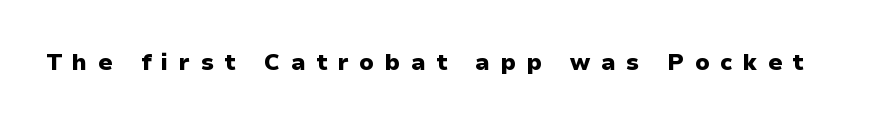
{"italic": "no", "bold": "yes", "underline": "no", "letter_spacing": "wide", "letter_spacing_em": 0.46, "glyph_px": 23}
